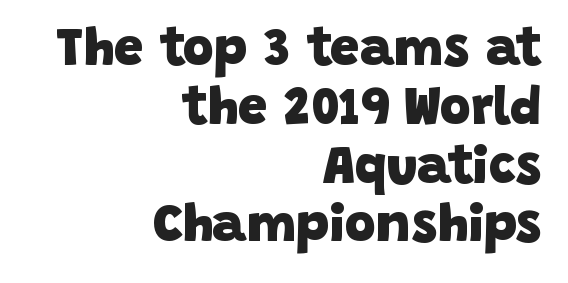
Check under the words: just untouched page. Font category for this specimen: sans-serif. This sample has the flowing, uneven cadence of proportional lettering. Weight check: bold — yes, fully. Line endings align vertically; line beginnings do not. You could barely slide anything between these rows.
